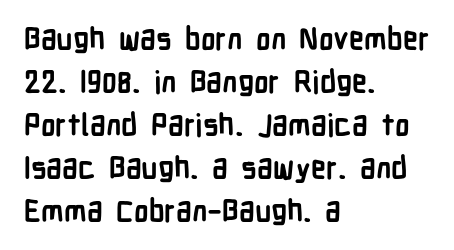
The image shows 30 px semibold, condensed sans-serif type, upright; set left-aligned, normal line spacing (1.43x), normal letter spacing, not underlined; low stroke contrast and a medium x-height.
